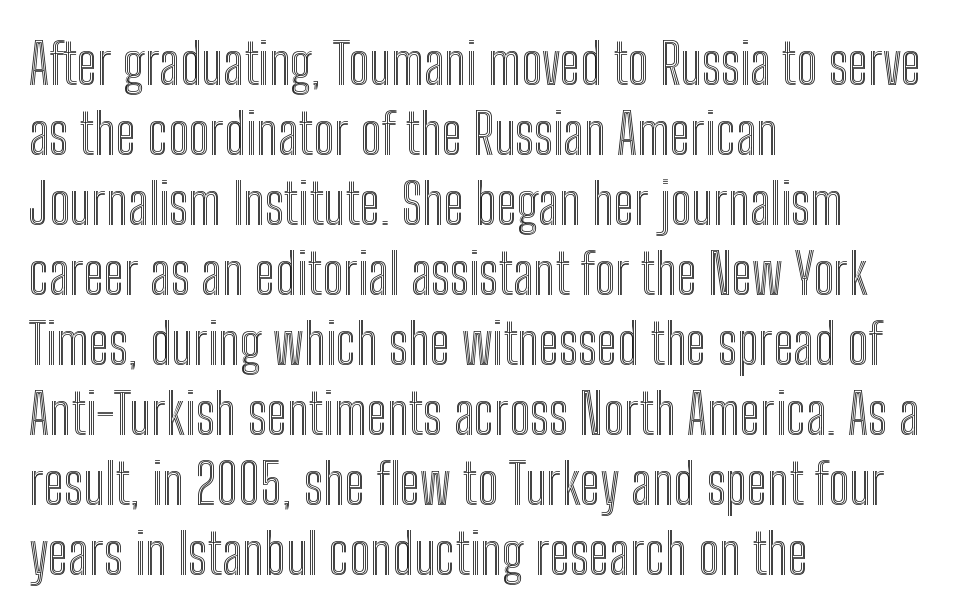
No extra tracking has been applied to these lines. Every stem runs plumb, perpendicular to the baseline. Anything drawn beneath the words? Only blank space. Character widths vary here, with narrow letters taking less room than wide ones.
